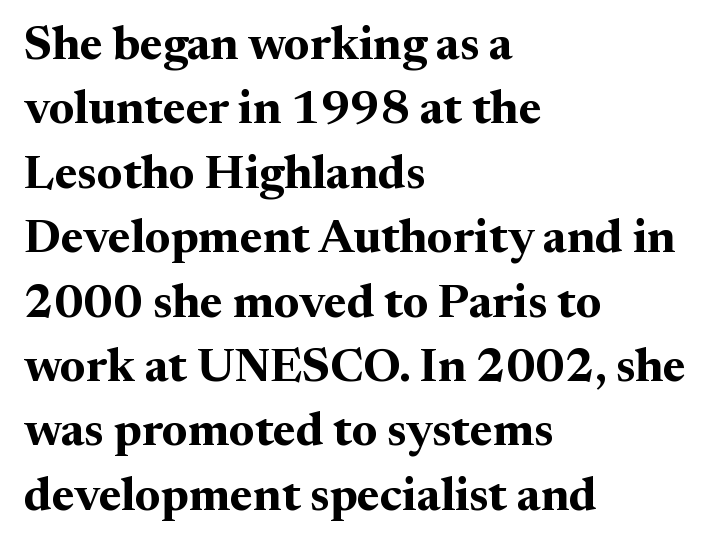
Q: Is the text bold? A: Yes.
Q: Is the text italic (slanted)? A: No, it is upright.
Q: Is the typeface a serif or a sans-serif typeface? A: Serif.
Q: Is the text underlined? A: No.
Q: How is the paragraph aligned? A: Left-aligned.
Q: Is the spacing between letters normal or unusually wide? A: Normal.
Q: Is the spacing between lines tight, normal or loose? A: Normal.
Q: Width (condensed, normal, or wide)? A: Normal.
Q: Stroke contrast? A: Medium.
Q: x-height? A: Medium.
Q: Monospaced? A: No.
